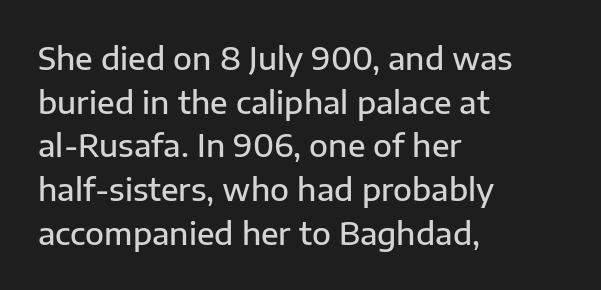
Q: Is the text bold? A: Semi-bold.
Q: Is the text italic (slanted)? A: No, it is upright.
Q: Is the typeface a serif or a sans-serif typeface? A: Sans-serif.
Q: Is the text underlined? A: No.
Q: How is the paragraph aligned? A: Left-aligned.
Q: Is the spacing between letters normal or unusually wide? A: Normal.
Q: Is the spacing between lines tight, normal or loose? A: Normal.
Q: Width (condensed, normal, or wide)? A: Normal.
Q: Stroke contrast? A: Low.
Q: x-height? A: Medium.
Q: Monospaced? A: No.
